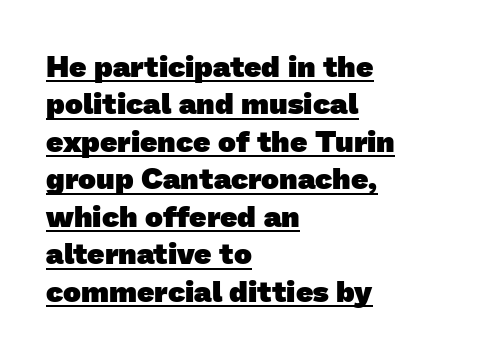
Q: Is the text bold? A: Yes.
Q: Is the typeface a serif or a sans-serif typeface? A: Sans-serif.
Q: Is the text underlined? A: Yes.
Q: How is the paragraph aligned? A: Left-aligned.
Q: Is the spacing between letters normal or unusually wide? A: Normal.
Q: Is the spacing between lines tight, normal or loose? A: Normal.
Q: Width (condensed, normal, or wide)? A: Normal.
Q: Stroke contrast? A: Low.
Q: x-height? A: Medium.
Q: Monospaced? A: No.
